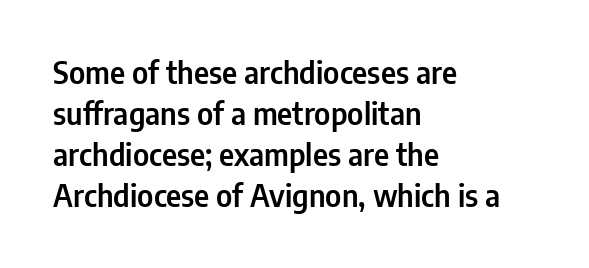
Q: Is the text italic (slanted)? A: No, it is upright.
Q: Is the typeface a serif or a sans-serif typeface? A: Sans-serif.
Q: Is the text underlined? A: No.
Q: How is the paragraph aligned? A: Left-aligned.
Q: Is the spacing between letters normal or unusually wide? A: Normal.
Q: Is the spacing between lines tight, normal or loose? A: Normal.
Q: Width (condensed, normal, or wide)? A: Condensed.
Q: Stroke contrast? A: Low.
Q: x-height? A: Medium.
Q: Monospaced? A: No.
